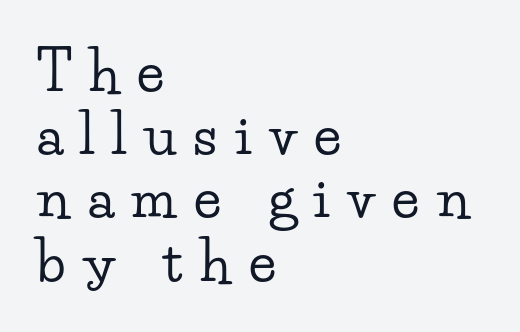
{"serif": "yes", "italic": "no", "width": "wide", "stroke_contrast": "low", "x_height": "small", "monospaced": "no", "underline": "no", "align": "left", "line_spacing": "tight", "line_spacing_ratio": 1.15, "letter_spacing": "wide", "letter_spacing_em": 0.32, "glyph_px": 55}
